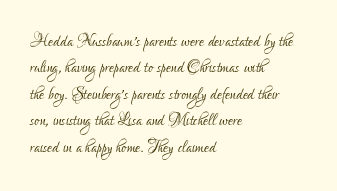
Underlining? Definitely not there. Heaviness? Minimal to ordinary, like unemphasized prose. Short note: letters normally spaced. Where is the straight margin? On the left.
